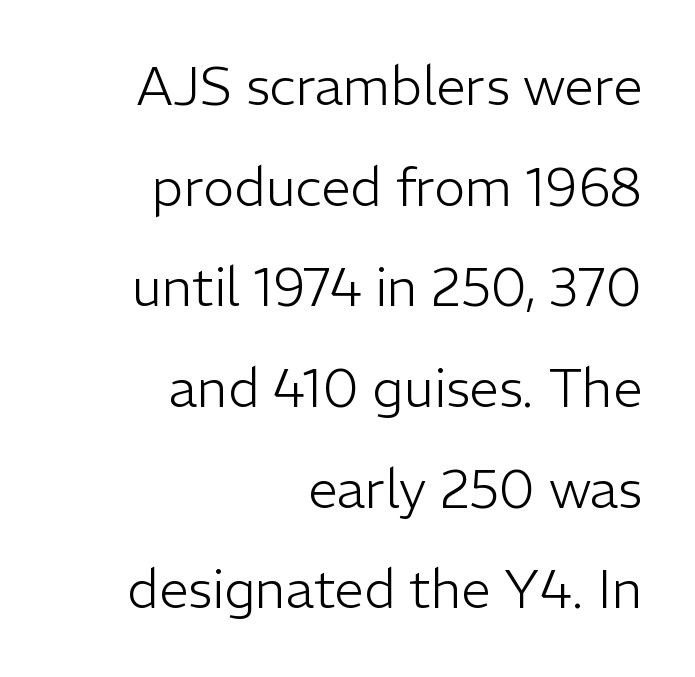
Here the glyphs are tracked normally, forming tight word shapes. The passage shown stacks its lines with a broad gap. Reading down the block, your eye finds every line finishing at a fixed right position. Just letters on the line, the space beneath them empty. Typographically, this falls in the sans-serif category. Does the lettering tilt? It doesn't — this is upright.
